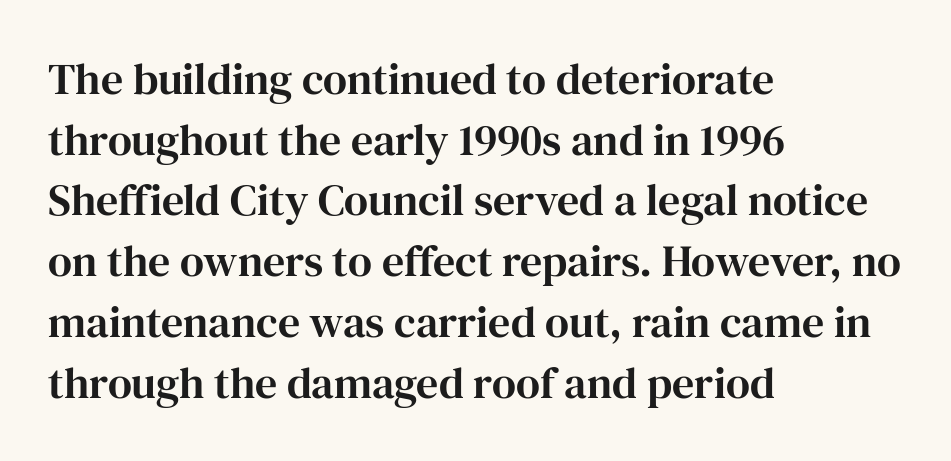
The image shows 44 px serif type, upright; set left-aligned, normal line spacing (1.38x), normal letter spacing, not underlined; high stroke contrast and a medium x-height.
